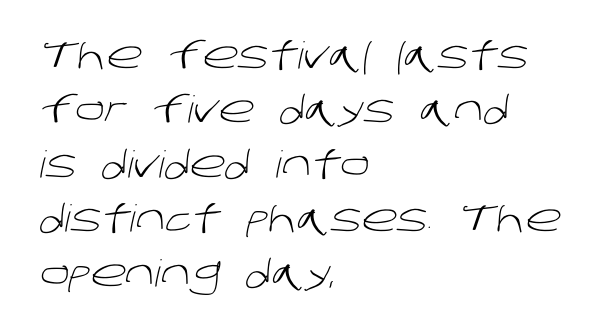
{"serif": "no", "bold": "no", "weight": "light", "width": "normal", "stroke_contrast": "low", "x_height": "large", "monospaced": "no", "underline": "no", "align": "left", "line_spacing": "normal", "line_spacing_ratio": 1.47, "letter_spacing": "normal", "letter_spacing_em": 0.0, "glyph_px": 37}
